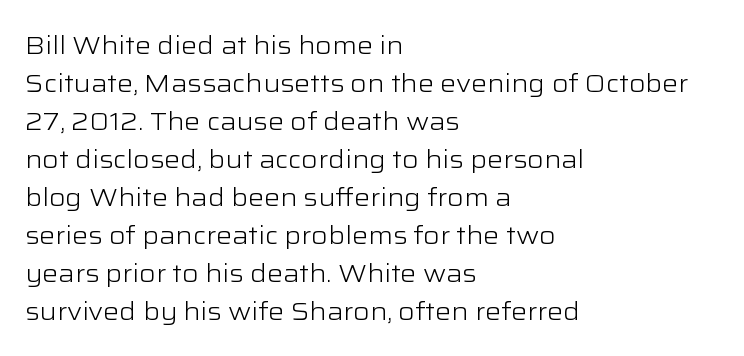
{"italic": "no", "bold": "no", "underline": "no", "align": "left", "line_spacing": "normal", "line_spacing_ratio": 1.52, "letter_spacing": "normal", "letter_spacing_em": 0.0, "glyph_px": 25}
